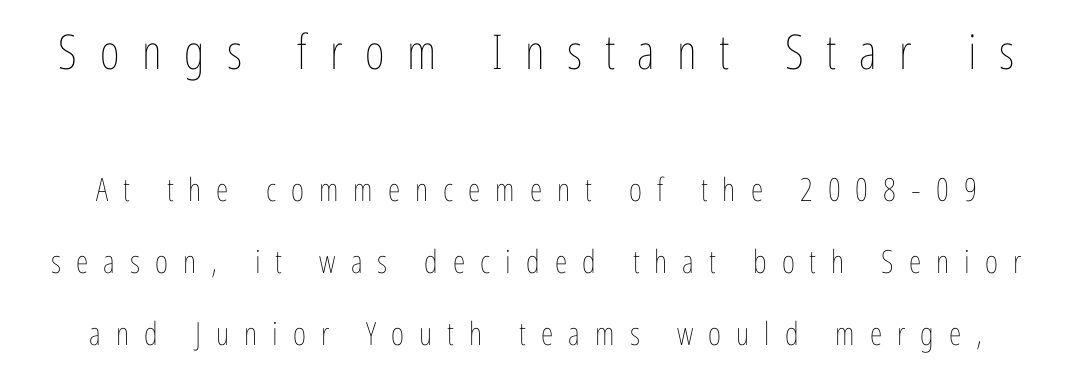
In terms of posture, this sample is upright. Each letter keeps its own natural width here, so spacing adapts to shape. Nothing heavy about these letters — not bold at all. Interline gaps are noticeably wide in this sample.
